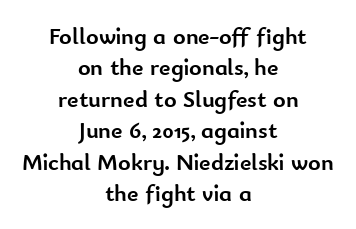
Q: Is the text bold? A: Yes.
Q: Is the text italic (slanted)? A: No, it is upright.
Q: Is the text underlined? A: No.
Q: How is the paragraph aligned? A: Centered.
Q: Is the spacing between letters normal or unusually wide? A: Normal.
Q: Is the spacing between lines tight, normal or loose? A: Normal.
